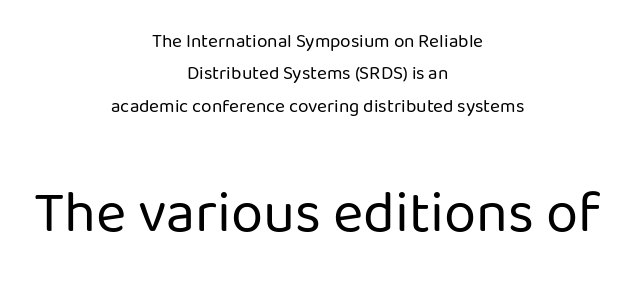
{"serif": "no", "italic": "no", "bold": "no", "weight": "regular", "width": "normal", "stroke_contrast": "low", "x_height": "medium", "monospaced": "no", "underline": "no", "align": "center", "line_spacing": "normal", "line_spacing_ratio": 1.7, "letter_spacing": "normal", "letter_spacing_em": 0.0, "larger_block": "second", "size_ratio": 3.05, "glyph_px": 58}
